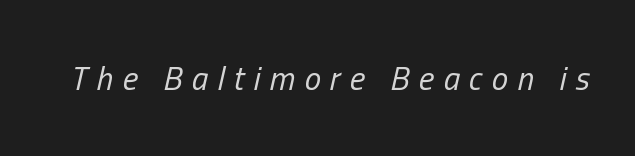
This reads as an unemphasized weight, regular at the heaviest. You could only call the tracking loose — the letters float apart. Style check: oblique. Quick note: underline off. This sample has the flowing, uneven cadence of proportional lettering.
